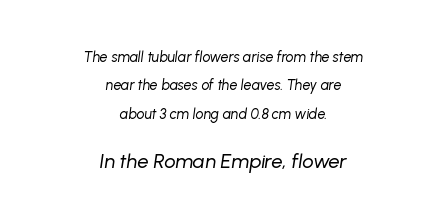
Check the space under the baseline: it is left empty. Regarding leading, the lines here are spaced well apart. Tall strokes in this sample are angled rather than plumb. Leftover space on each line is divided equally before and after the words.
